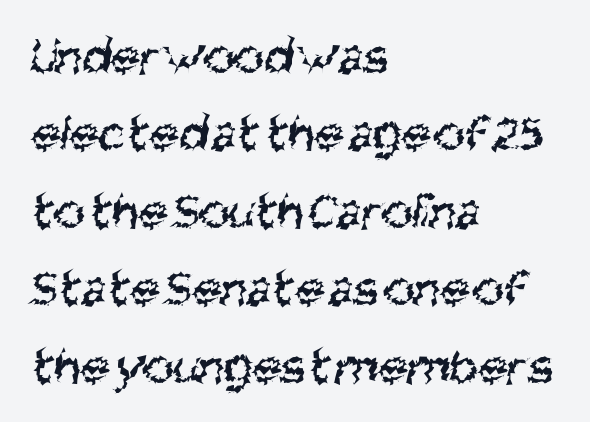
Quick note: underline off. A typesetter would call this proportional, since set widths differ per character. No letter is thick-stroked: the sample isn't bold. Summary of vertical rhythm: regular, with standard interline spacing. The setting favours the left margin, as ordinary paragraphs usually do. Does the type have serifs? No, each stem ends abruptly.
